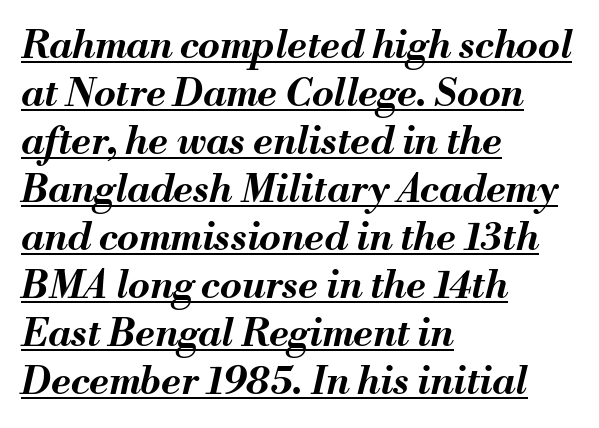
Left-aligned paragraph, ragged on the right. The font's italic variant was chosen for this text. Is the letter spacing exaggerated? No — it looks like the ordinary default. Here the designer chose a conventional face with non-uniform glyph widths.
